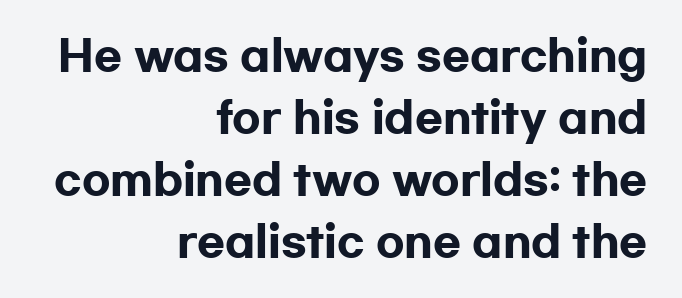
Q: Is the text bold? A: Yes.
Q: Is the text italic (slanted)? A: No, it is upright.
Q: Is the typeface a serif or a sans-serif typeface? A: Sans-serif.
Q: Is the text underlined? A: No.
Q: How is the paragraph aligned? A: Right-aligned.
Q: Is the spacing between letters normal or unusually wide? A: Normal.
Q: Is the spacing between lines tight, normal or loose? A: Normal.
Q: Width (condensed, normal, or wide)? A: Wide.
Q: Stroke contrast? A: Low.
Q: x-height? A: Medium.
Q: Monospaced? A: No.
